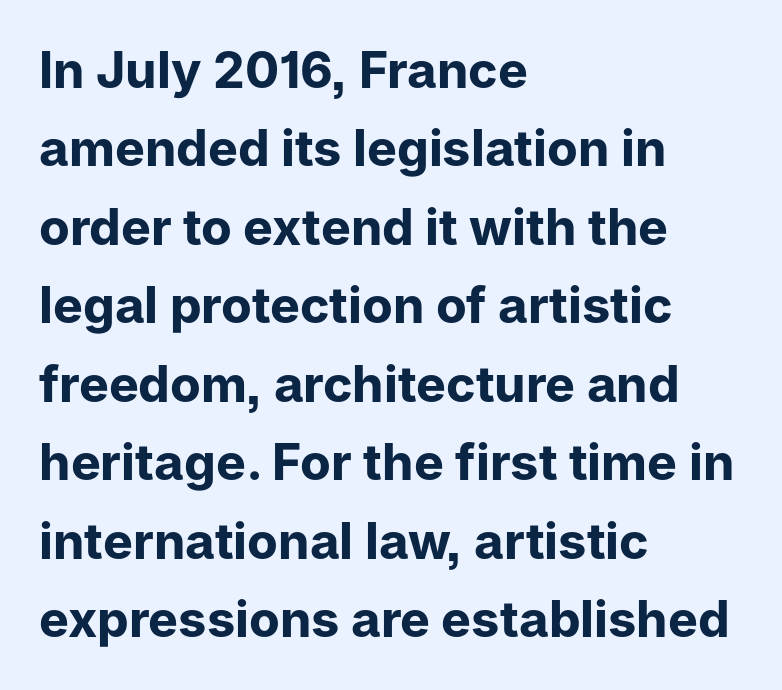
The image shows 50 px bold sans-serif type, upright; set left-aligned, normal line spacing (1.57x), normal letter spacing, not underlined; low stroke contrast and a medium x-height.
